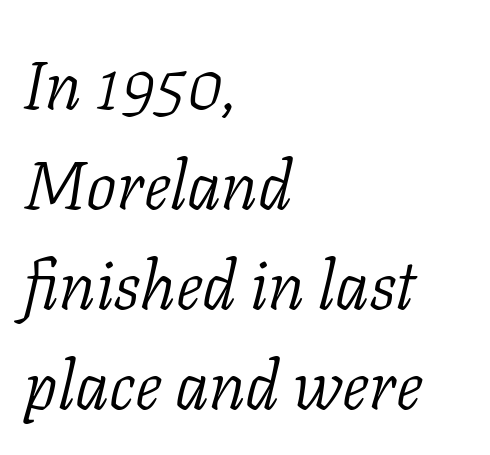
Q: Is the text bold? A: No.
Q: Is the text italic (slanted)? A: Yes, it leans right by about 11 degrees.
Q: Is the typeface a serif or a sans-serif typeface? A: Serif.
Q: Is the text underlined? A: No.
Q: How is the paragraph aligned? A: Left-aligned.
Q: Is the spacing between letters normal or unusually wide? A: Normal.
Q: Is the spacing between lines tight, normal or loose? A: Normal.
Q: Width (condensed, normal, or wide)? A: Normal.
Q: Stroke contrast? A: Low.
Q: x-height? A: Medium.
Q: Monospaced? A: No.
